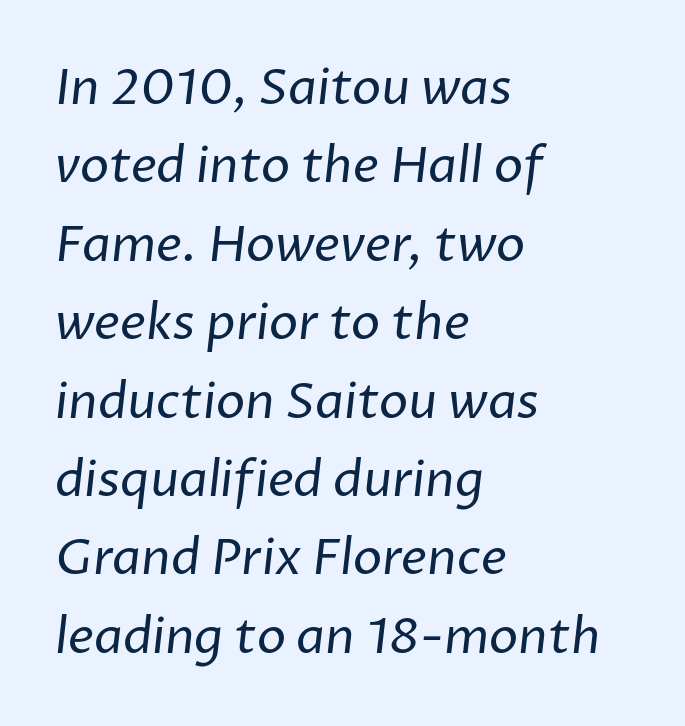
The image shows 49 px regular-weight sans-serif type; set left-aligned, normal line spacing (1.6x), normal letter spacing, not underlined; low stroke contrast and a medium x-height.
